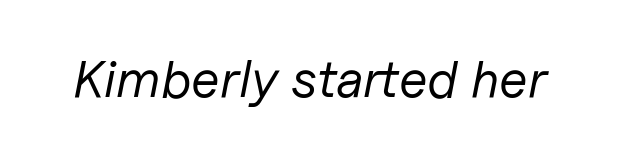
Q: Is the text bold? A: No.
Q: Is the text italic (slanted)? A: Yes, it leans right by about 11 degrees.
Q: Is the text underlined? A: No.
Q: Is the spacing between letters normal or unusually wide? A: Normal.
Q: Width (condensed, normal, or wide)? A: Normal.
Q: Stroke contrast? A: Low.
Q: x-height? A: Medium.
Q: Monospaced? A: No.
